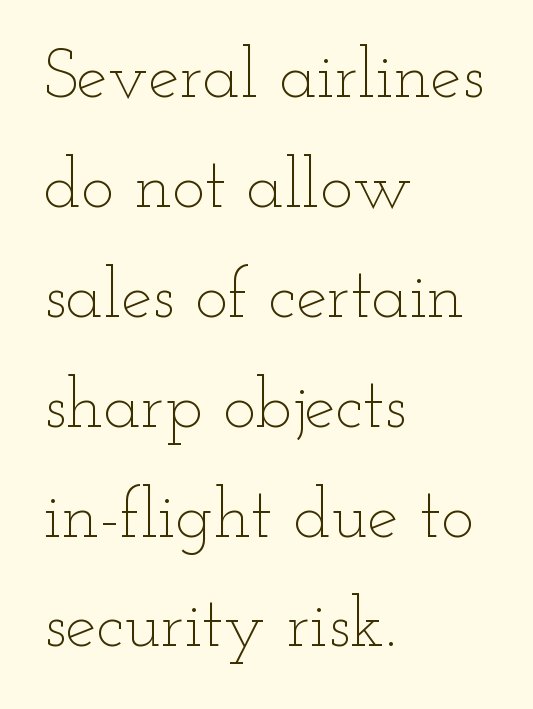
The image shows 70 px thin, wide type, upright; set left-aligned, normal line spacing (1.57x), normal letter spacing, not underlined; low stroke contrast and a small x-height.
